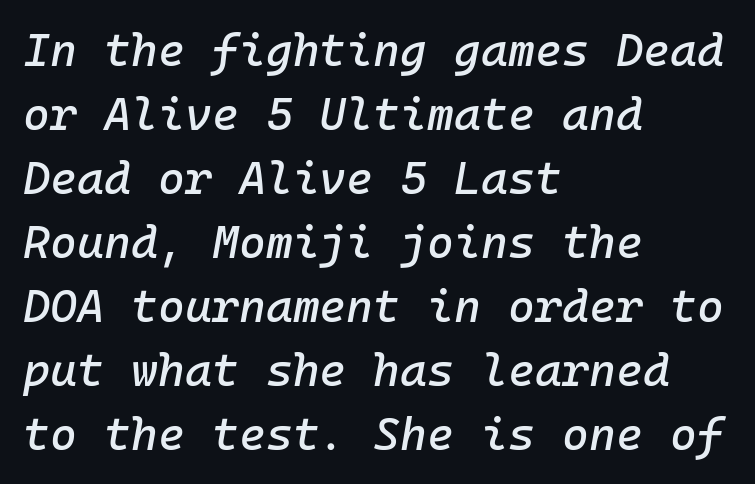
{"italic": "yes", "lean": "right", "slant_degrees": 10, "width": "normal", "stroke_contrast": "low", "x_height": "medium", "monospaced": "yes", "underline": "no", "align": "left", "line_spacing": "normal", "line_spacing_ratio": 1.39, "letter_spacing": "normal", "letter_spacing_em": 0.0, "glyph_px": 46}
